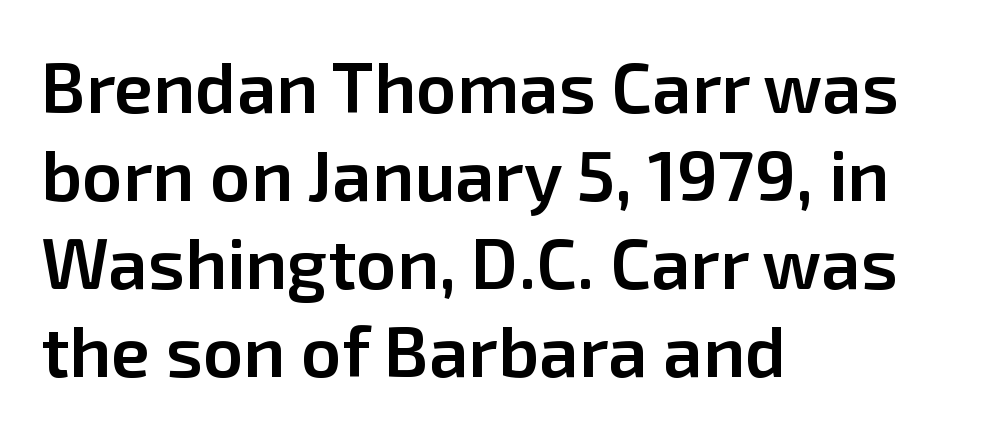
{"serif": "no", "italic": "no", "bold": "semi", "weight": "semibold", "width": "normal", "stroke_contrast": "low", "x_height": "medium", "monospaced": "no", "underline": "no", "align": "left", "line_spacing_ratio": 1.24, "letter_spacing": "normal", "letter_spacing_em": 0.0, "glyph_px": 71}
